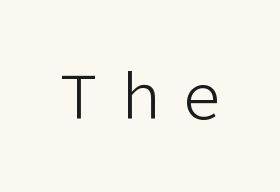
Do the letters lean? They stand straight. Heft: none added — not bold. A typesetter would call this heavily tracked-out type. Descenders are the only things crossing below the line. Unlike a traditional serif, this face leaves its strokes unadorned.
